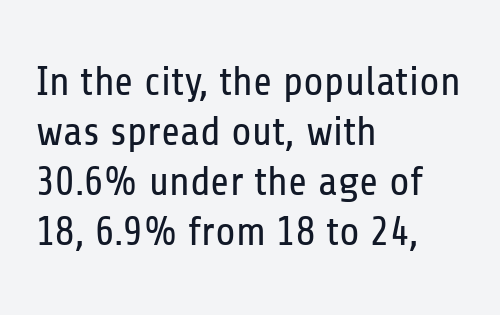
{"serif": "no", "italic": "no", "bold": "no", "weight": "regular", "width": "condensed", "stroke_contrast": "low", "x_height": "medium", "monospaced": "no", "underline": "no", "align": "left", "line_spacing_ratio": 1.22, "letter_spacing": "normal", "letter_spacing_em": 0.0, "glyph_px": 41}
